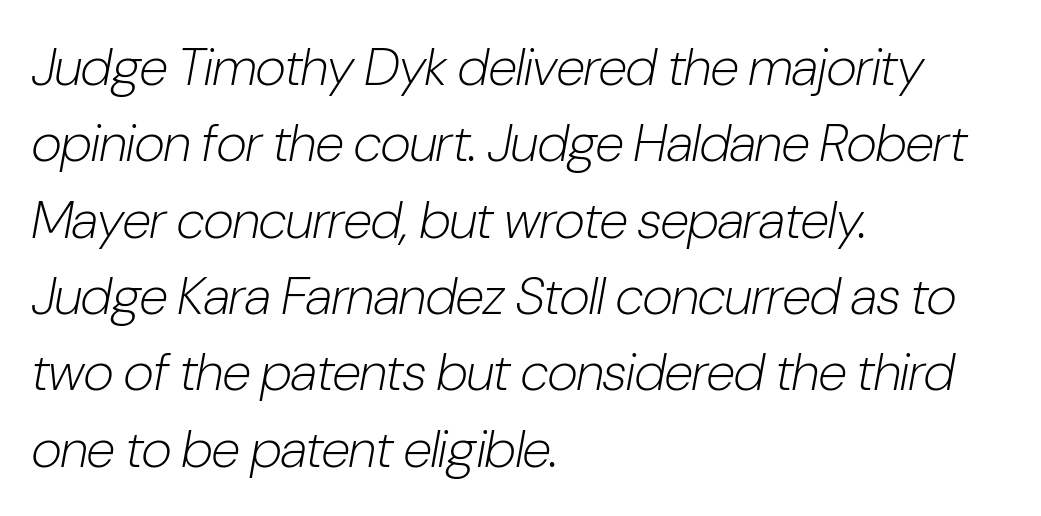
The image shows 53 px light, condensed type, italic (leaning right); set left-aligned, normal line spacing (1.44x), normal letter spacing, not underlined; low stroke contrast and a medium x-height.
